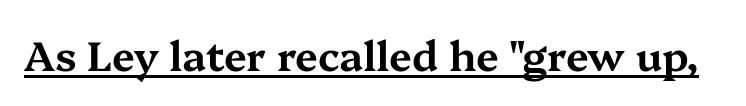
Q: Is the text italic (slanted)? A: No, it is upright.
Q: Is the typeface a serif or a sans-serif typeface? A: Serif.
Q: Is the text underlined? A: Yes.
Q: Is the spacing between letters normal or unusually wide? A: Normal.
Q: Width (condensed, normal, or wide)? A: Wide.
Q: Stroke contrast? A: Medium.
Q: x-height? A: Medium.
Q: Monospaced? A: No.
